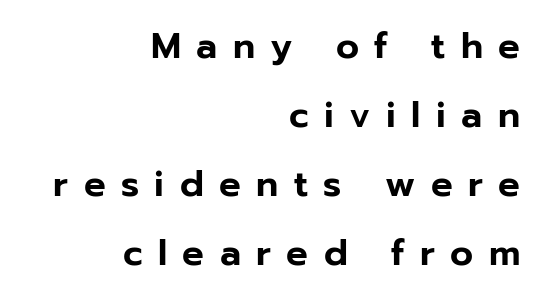
{"serif": "no", "italic": "no", "width": "normal", "stroke_contrast": "low", "x_height": "medium", "monospaced": "no", "underline": "no", "align": "right", "line_spacing": "loose", "line_spacing_ratio": 1.92, "letter_spacing": "wide", "letter_spacing_em": 0.43, "glyph_px": 36}
